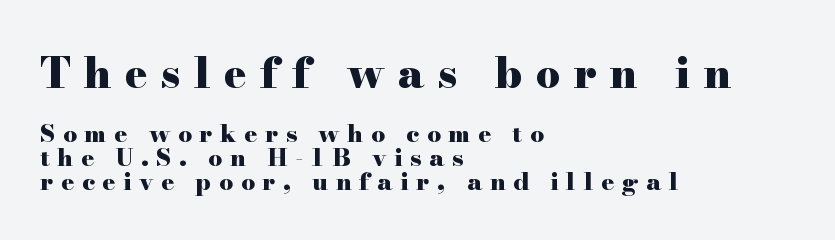
{"serif": "yes", "italic": "no", "bold": "yes", "weight": "heavy", "width": "wide", "stroke_contrast": "high", "x_height": "small", "monospaced": "no", "underline": "no", "align": "left", "line_spacing": "tight", "line_spacing_ratio": 0.99, "letter_spacing": "wide", "letter_spacing_em": 0.32, "larger_block": "first", "size_ratio": 1.75, "glyph_px": 42}
